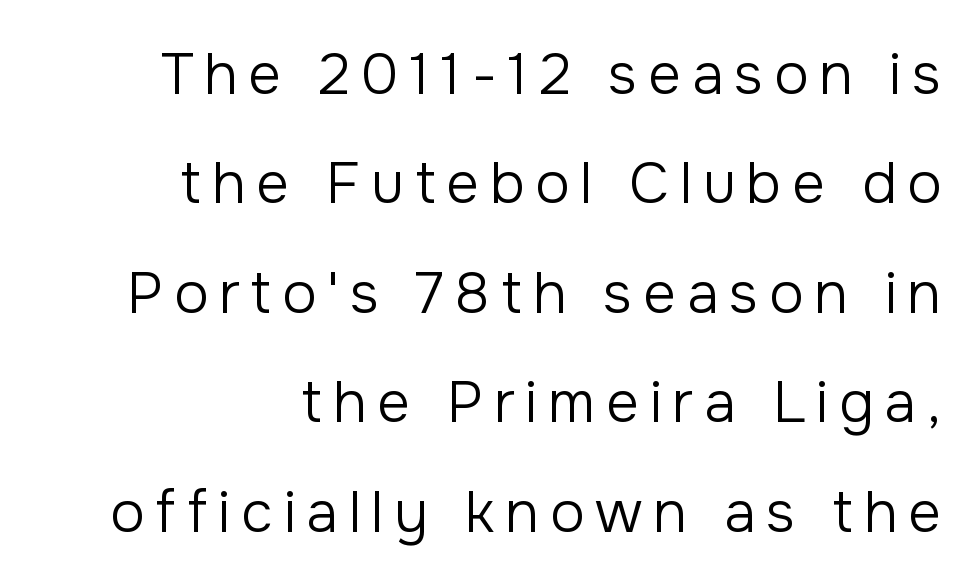
The font family rendered here belongs to the sans-serif group. Stroke thickness stays within the range of a standard reading face or lighter. What's the leading like? Stretched, with rows far apart. This sample has the flowing, uneven cadence of proportional lettering. This sample is right-justified, so line beginnings fall wherever the words allow. No italicization has been applied; the sample stays upright.
